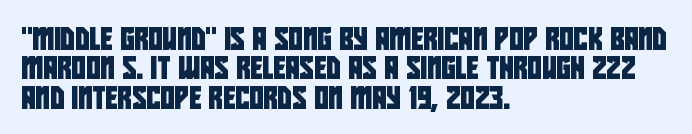
Beneath every word, the page is bare. Caption: multi-line text, flush left, ragged right. In terms of leading, this rendering sits right in the middle. This rendering leaves character spacing at its baseline value.
